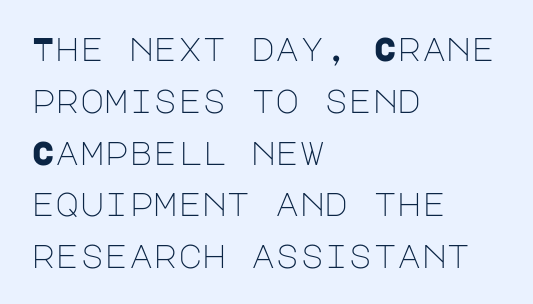
Observe the ordinary spacing: letters are neighbours, not strangers. Italic: no, the glyphs are upright roman. Alignment: flush left. The designer left line spacing at the default.
